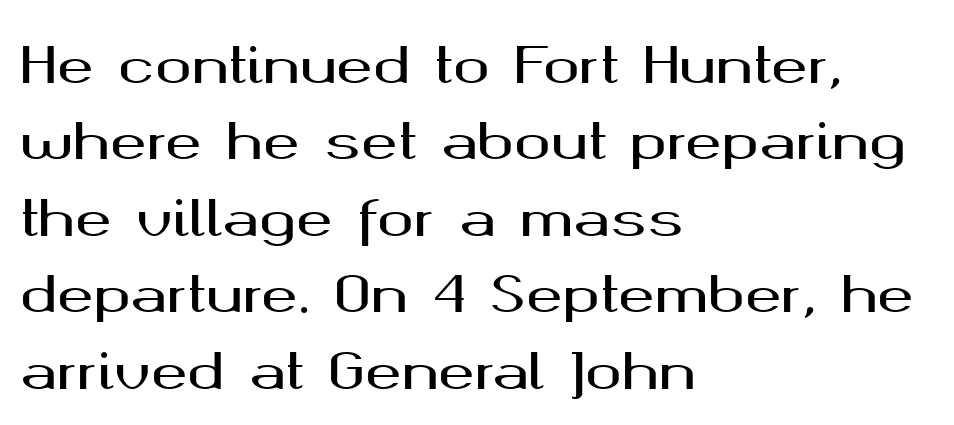
{"serif": "no", "italic": "no", "width": "wide", "stroke_contrast": "medium", "x_height": "medium", "monospaced": "no", "underline": "no", "align": "left", "line_spacing": "normal", "line_spacing_ratio": 1.56, "letter_spacing": "normal", "letter_spacing_em": 0.0, "glyph_px": 49}
